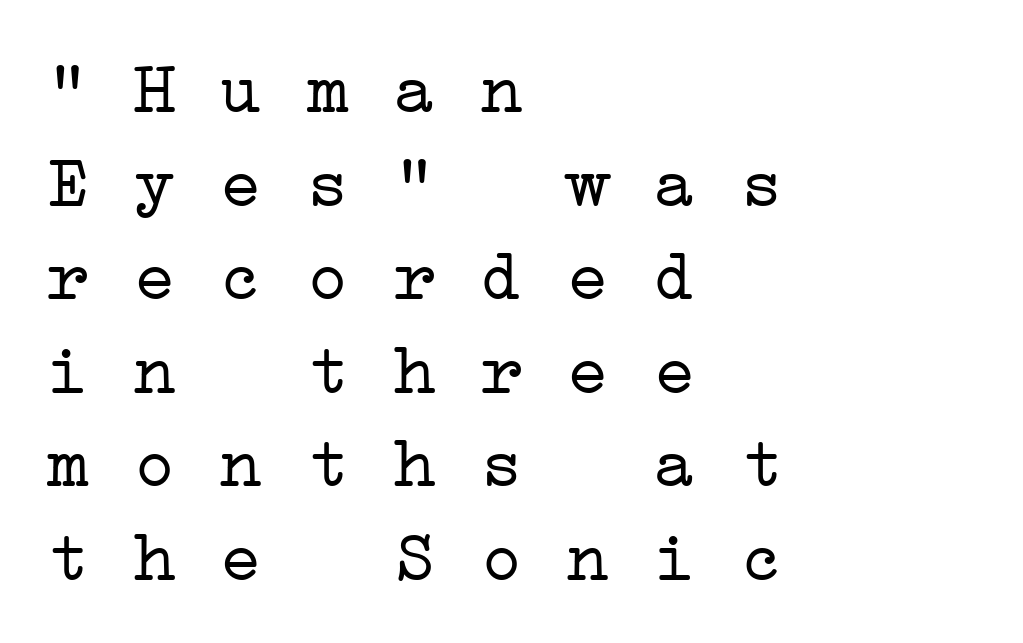
Q: Is the text bold? A: No.
Q: Is the typeface a serif or a sans-serif typeface? A: Serif.
Q: Is the text underlined? A: No.
Q: How is the paragraph aligned? A: Left-aligned.
Q: Is the spacing between letters normal or unusually wide? A: Normal.
Q: Is the spacing between lines tight, normal or loose? A: Normal.
Q: Width (condensed, normal, or wide)? A: Wide.
Q: Stroke contrast? A: Low.
Q: x-height? A: Medium.
Q: Monospaced? A: Yes.
